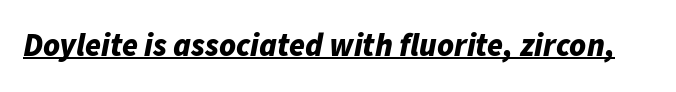
The image shows 32 px bold type, italic (leaning right); set normal letter spacing, underlined; low stroke contrast and a medium x-height.
